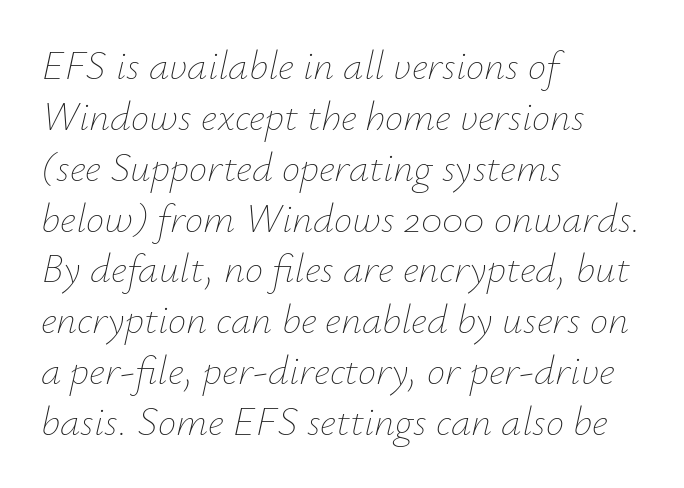
Visually the block forms a straight wall on the left and a jagged coastline on the right. Bare-footed words on every line. The whole block is typeset with a tilt. Weight: in the light-to-regular range. The line texture is even and compact thanks to regular tracking.
